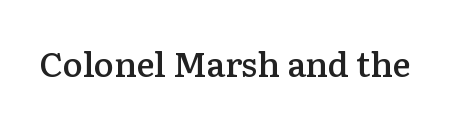
The image shows 34 px semibold serif type, upright; set normal letter spacing, not underlined; low stroke contrast and a medium x-height.
